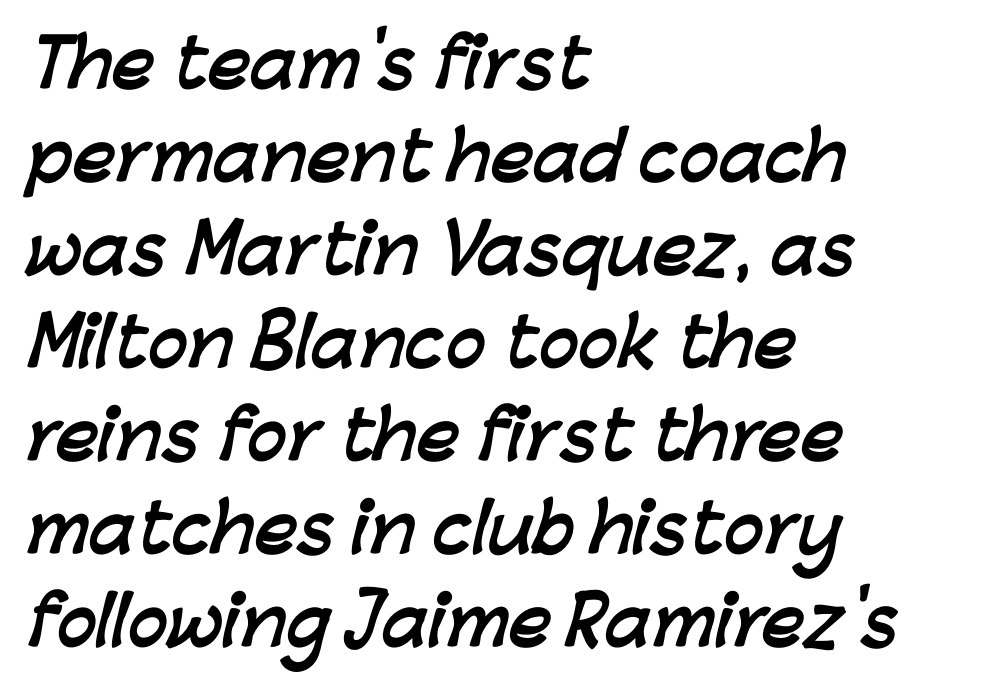
This rendering uses left alignment, leaving the right contour irregular. The rendering shows plain stroke endings on the letterforms — a sans-serif design. The block of text has a typical density, with ordinary space between rows. Character widths vary here, with narrow letters taking less room than wide ones. Nobody drew a line under any word here.
